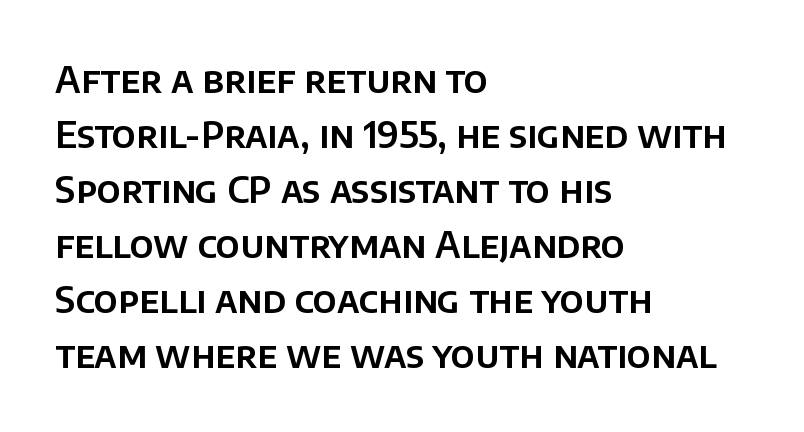
Regular leading. Varying glyph widths throughout — classic text-font behaviour. Compared with typical body copy, the letter spacing here is the same. These lines are composed in type without serifs. Ascenders rise straight up at ninety degrees. Nobody drew a line under any word here.
